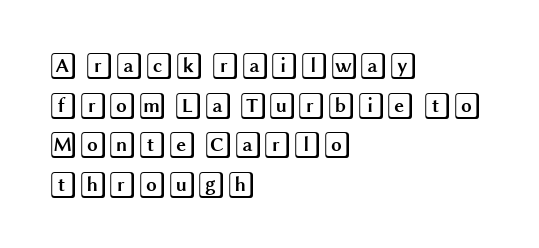
The image shows 27 px text type, upright; set left-aligned, normal line spacing (1.47x), normal letter spacing, not underlined.
